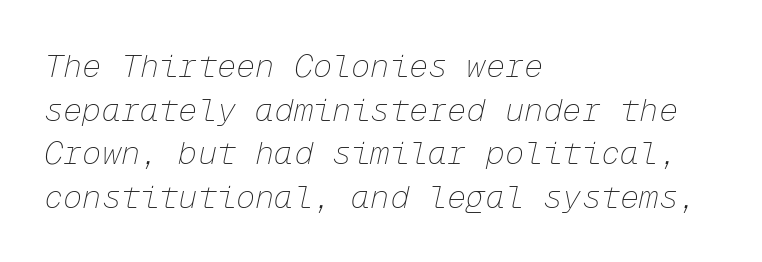
{"italic": "yes", "lean": "right", "slant_degrees": 12, "bold": "no", "weight": "thin", "width": "normal", "stroke_contrast": "low", "x_height": "medium", "monospaced": "yes", "underline": "no", "align": "left", "line_spacing": "normal", "line_spacing_ratio": 1.36, "letter_spacing": "normal", "letter_spacing_em": 0.0, "glyph_px": 32}
